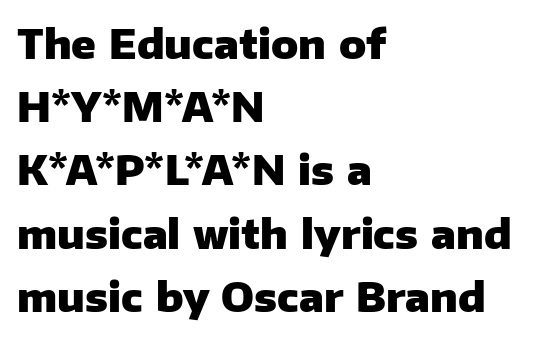
Clear beneath every line of the passage. A typesetter would call this proportional, since set widths differ per character. Are there feet on the stems? There aren't — it's a sans. Characters follow at the spacing the type designer built in.
